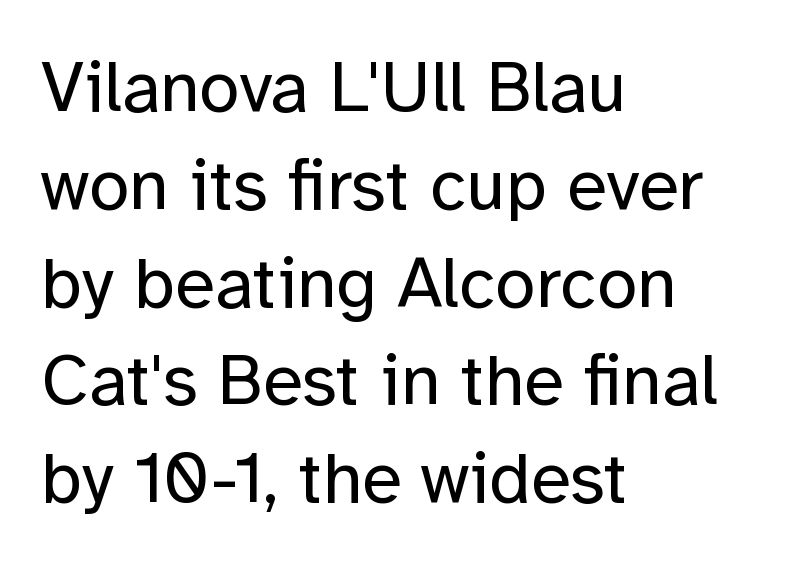
The image shows 73 px regular-weight sans-serif type, upright; set left-aligned, normal line spacing (1.34x), normal letter spacing, not underlined; low stroke contrast and a medium x-height.
